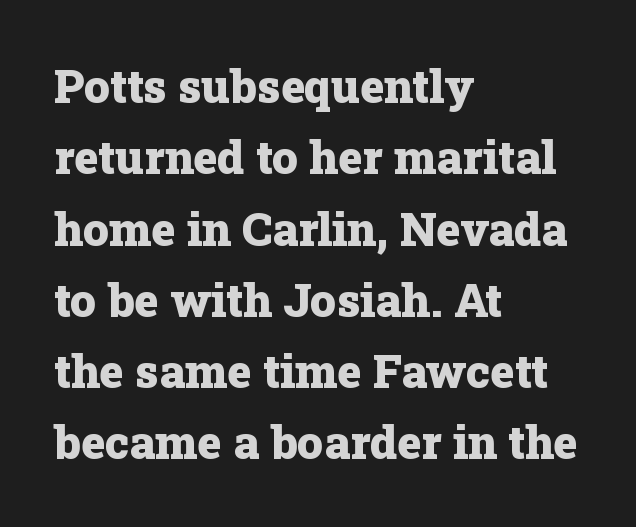
Q: Is the text bold? A: Yes.
Q: Is the text italic (slanted)? A: No, it is upright.
Q: Is the typeface a serif or a sans-serif typeface? A: Serif.
Q: Is the text underlined? A: No.
Q: How is the paragraph aligned? A: Left-aligned.
Q: Is the spacing between letters normal or unusually wide? A: Normal.
Q: Is the spacing between lines tight, normal or loose? A: Normal.
Q: Width (condensed, normal, or wide)? A: Normal.
Q: Stroke contrast? A: Low.
Q: x-height? A: Medium.
Q: Monospaced? A: No.
